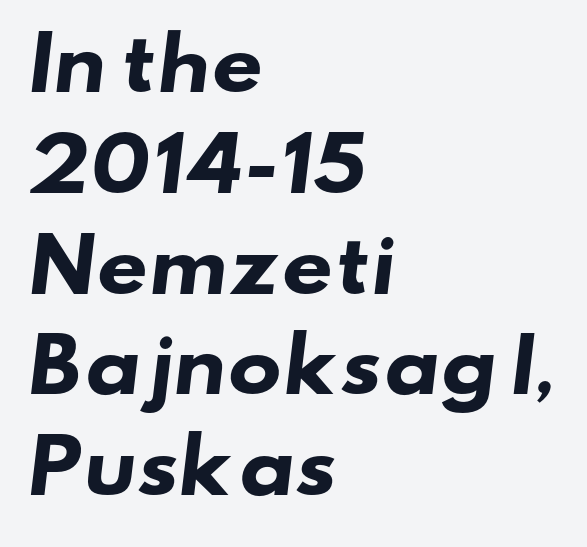
Tracking value appears to be zero — textbook default spacing. Examine the stroke ends and you'll find no serifs. One glance says typical: line gaps are just what's usual. Caption: multi-line text, flush left, ragged right. Here the designer chose a conventional face with non-uniform glyph widths. The sample has been set heavy, in full bold.
